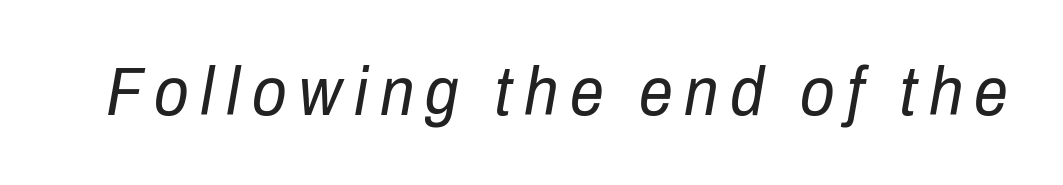
Does the lettering tilt? It does — this is italic. A light-to-regular cut is what we see here. The rendering uses natural spacing where letterforms have individual widths. Check under the words: just untouched page.
